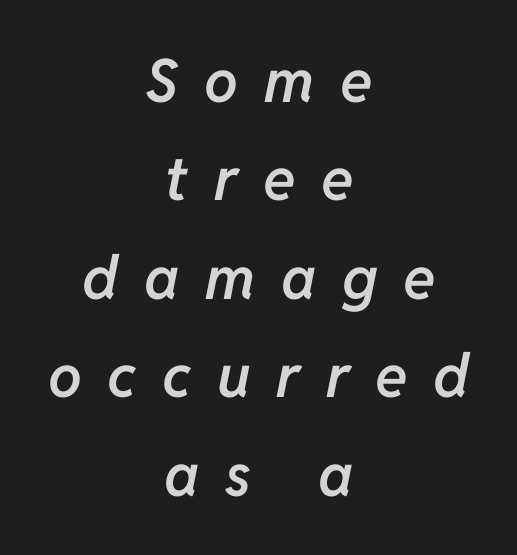
Heft: intermediate — a semibold. In terms of posture, this sample is oblique. In terms of letterspacing, this is a distinctly airy, spread setting. Here the designer chose a conventional face with non-uniform glyph widths.
